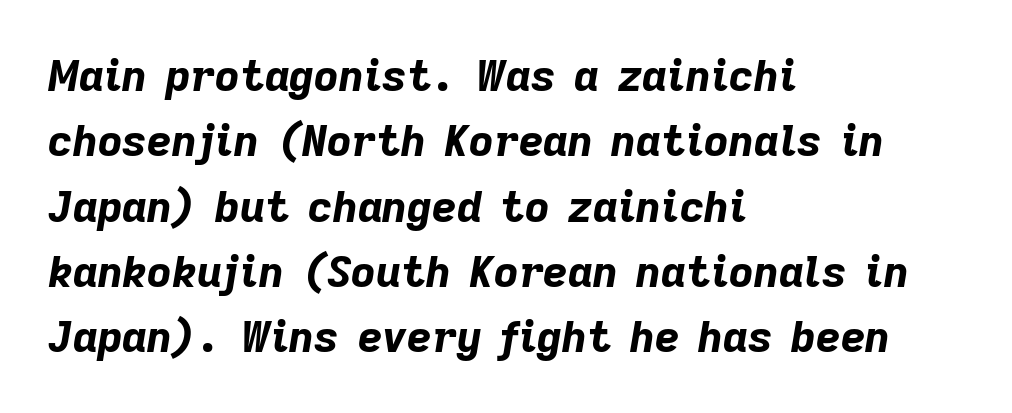
Does extra space separate the letters? No, they use regular spacing. These lines sit exactly where default settings would place them. Compared with ordinary roman type, these characters are visibly tilted. This sample has the flowing, uneven cadence of proportional lettering.
